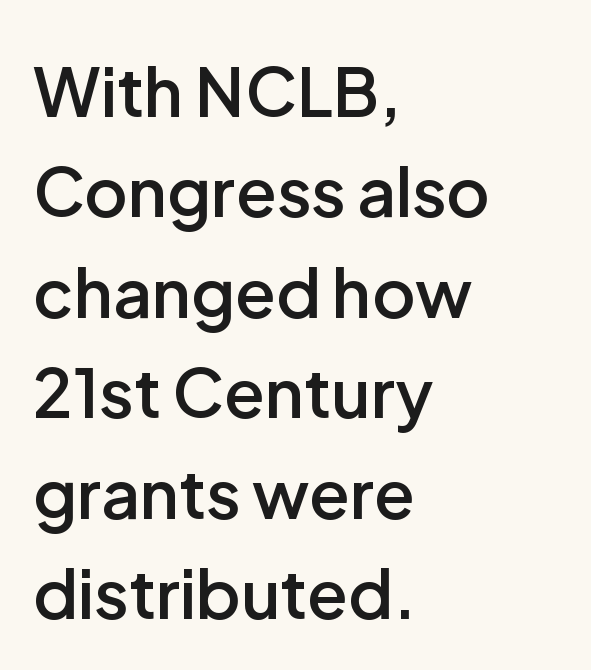
{"serif": "no", "italic": "no", "bold": "semi", "weight": "semibold", "width": "normal", "stroke_contrast": "low", "x_height": "medium", "monospaced": "no", "underline": "no", "align": "left", "line_spacing": "normal", "line_spacing_ratio": 1.5, "letter_spacing": "normal", "letter_spacing_em": 0.0, "glyph_px": 67}
